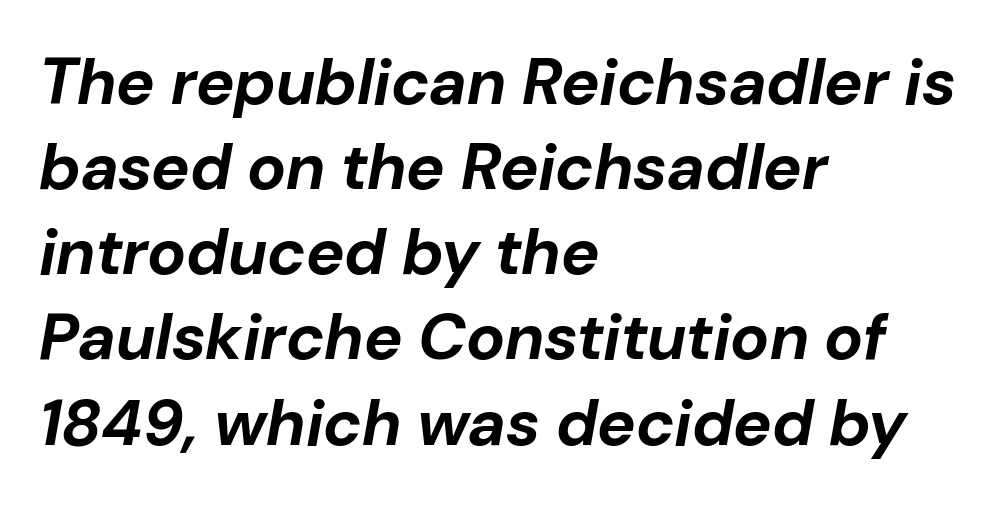
Q: Is the text bold? A: Yes.
Q: Is the text italic (slanted)? A: Yes, it leans right by about 10 degrees.
Q: Is the text underlined? A: No.
Q: How is the paragraph aligned? A: Left-aligned.
Q: Is the spacing between letters normal or unusually wide? A: Normal.
Q: Is the spacing between lines tight, normal or loose? A: Normal.
Q: Width (condensed, normal, or wide)? A: Normal.
Q: Stroke contrast? A: Low.
Q: x-height? A: Medium.
Q: Monospaced? A: No.
